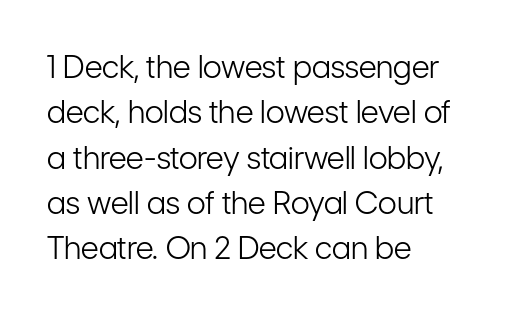
Each word holds together tightly as a unit, with standard inter-letter gaps. Ink coverage per letter is moderate at most. The paragraph has a hard left edge and a soft right edge. It's the straight-up-and-down kind of type. One glance says typical: line gaps are just what's usual. Examine the stroke ends and you'll find no serifs.
